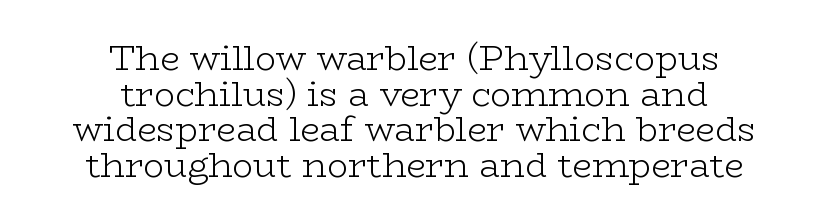
The image shows 35 px light, wide serif type, upright; set centered, tight line spacing (1.02x), normal letter spacing, not underlined; low stroke contrast and a medium x-height.
